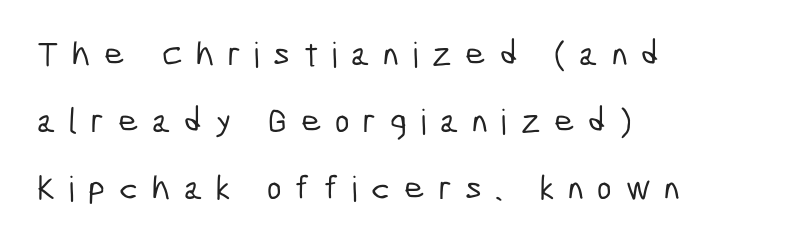
Q: Is the typeface a serif or a sans-serif typeface? A: Sans-serif.
Q: Is the text underlined? A: No.
Q: How is the paragraph aligned? A: Left-aligned.
Q: Is the spacing between letters normal or unusually wide? A: Unusually wide.
Q: Is the spacing between lines tight, normal or loose? A: Loose.
Q: Width (condensed, normal, or wide)? A: Condensed.
Q: Stroke contrast? A: Low.
Q: x-height? A: Medium.
Q: Monospaced? A: No.
